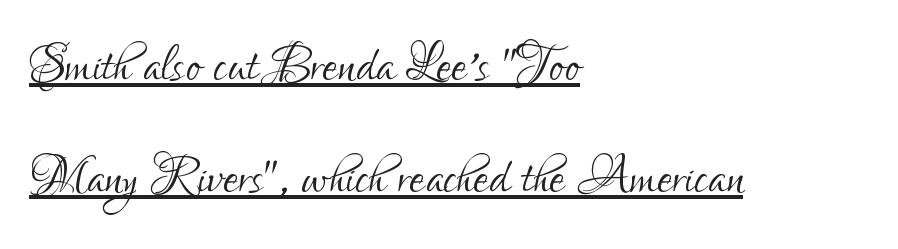
Alignment: flush left. The rendered words wear a rule along their underside. The rendering shows plain stroke endings on the letterforms — a sans-serif design. Leading: standard.
